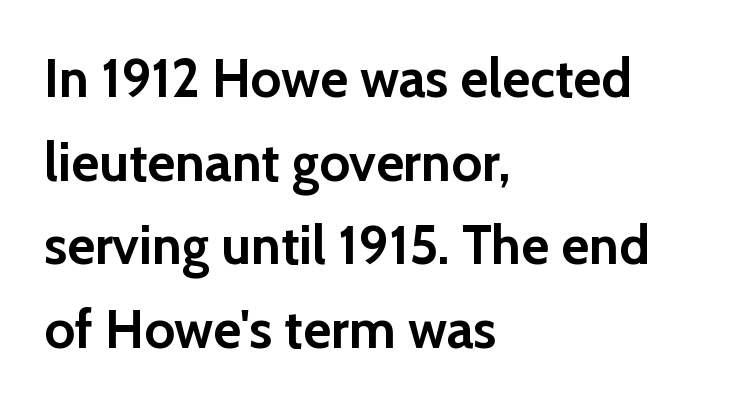
Serif or sans? Sans — the stroke terminals are bare. Its strokes are broad and dark, the hallmark of bold type. The specimen omits any rule beneath the text block's lines. When letters stand straight like this, we call the style roman or upright.
